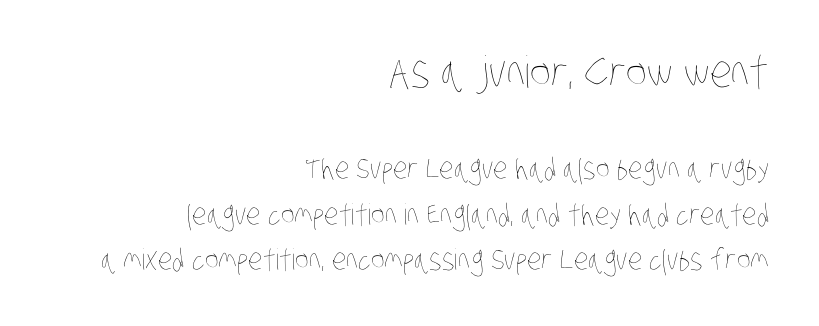
The image shows 44 px thin, condensed type; set right-aligned, normal line spacing (1.57x), normal letter spacing, not underlined; the first (top) block is 1.52x larger; low stroke contrast and a large x-height.
